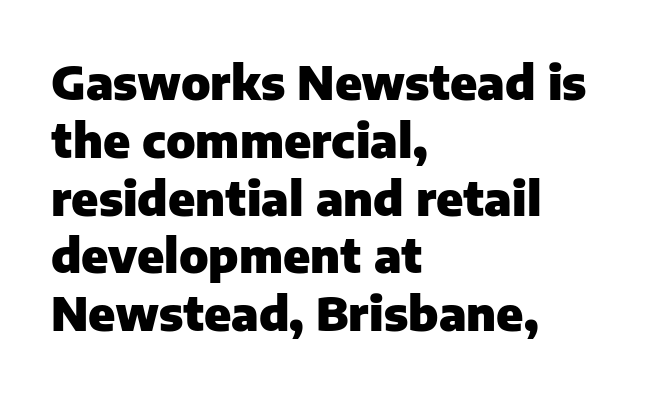
{"serif": "no", "italic": "no", "bold": "yes", "weight": "heavy", "width": "normal", "stroke_contrast": "low", "x_height": "medium", "monospaced": "no", "underline": "no", "align": "left", "line_spacing_ratio": 1.23, "letter_spacing": "normal", "letter_spacing_em": 0.0, "glyph_px": 47}
